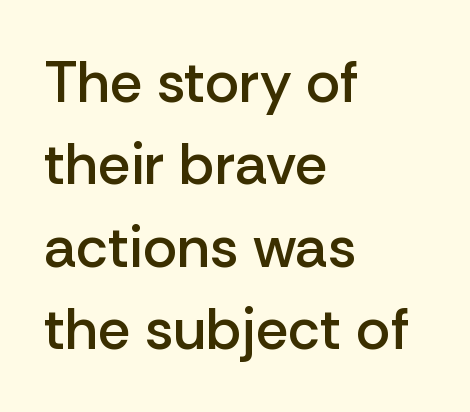
The image shows 58 px semibold sans-serif type, upright; set left-aligned, normal line spacing (1.42x), normal letter spacing, not underlined; low stroke contrast and a medium x-height.
